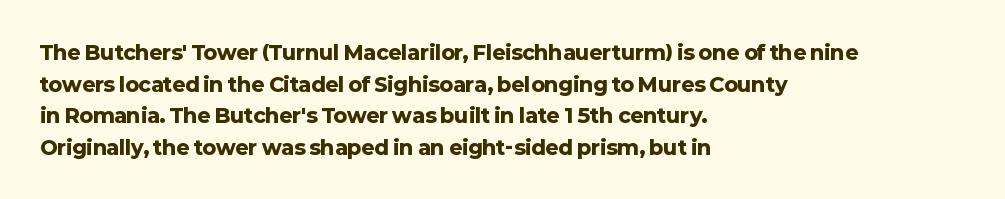
The image shows 20 px bold type, upright; set left-aligned, normal line spacing (1.58x), normal letter spacing, not underlined.
